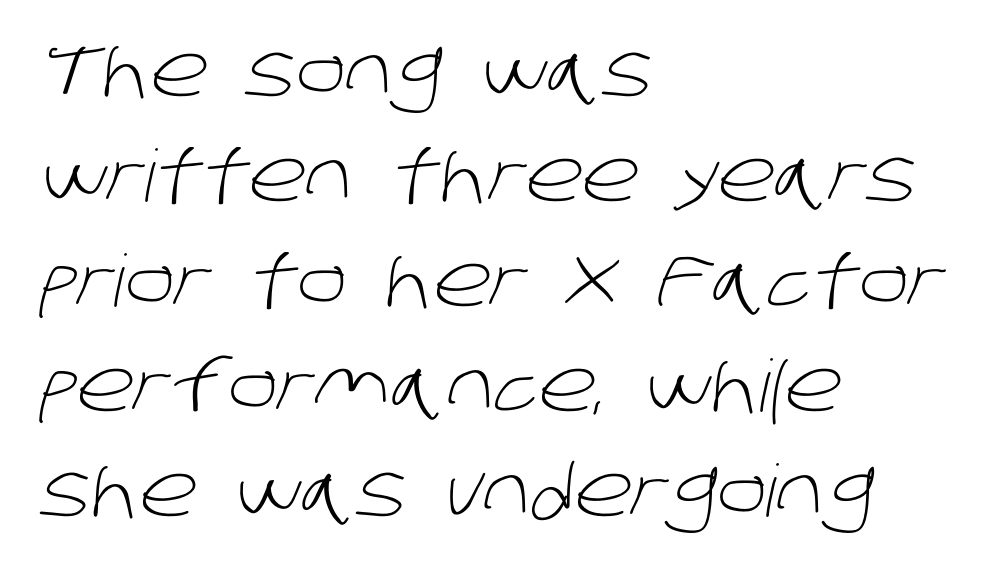
The image shows 72 px light sans-serif type; set left-aligned, normal line spacing (1.46x), normal letter spacing, not underlined; low stroke contrast and a large x-height.
